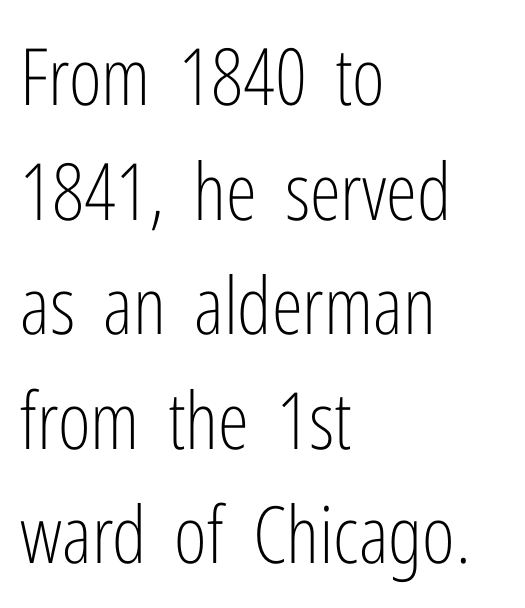
{"serif": "no", "italic": "no", "bold": "no", "weight": "light", "width": "condensed", "stroke_contrast": "low", "x_height": "medium", "monospaced": "no", "underline": "no", "align": "left", "line_spacing": "normal", "line_spacing_ratio": 1.45, "letter_spacing": "normal", "letter_spacing_em": 0.0, "glyph_px": 79}
